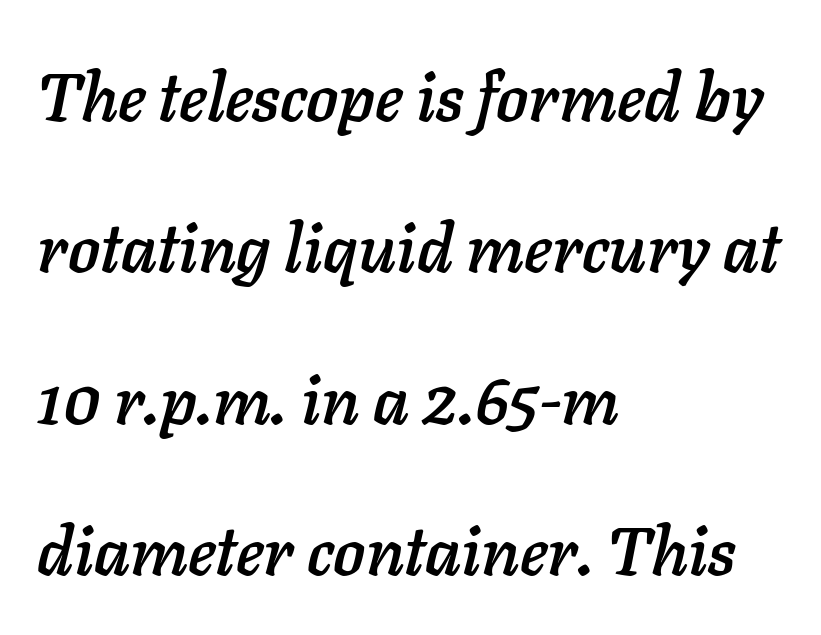
Q: Is the text italic (slanted)? A: Yes, it leans right by about 11 degrees.
Q: Is the text underlined? A: No.
Q: How is the paragraph aligned? A: Left-aligned.
Q: Is the spacing between letters normal or unusually wide? A: Normal.
Q: Is the spacing between lines tight, normal or loose? A: Loose.
Q: Width (condensed, normal, or wide)? A: Normal.
Q: Stroke contrast? A: Low.
Q: x-height? A: Medium.
Q: Monospaced? A: No.
